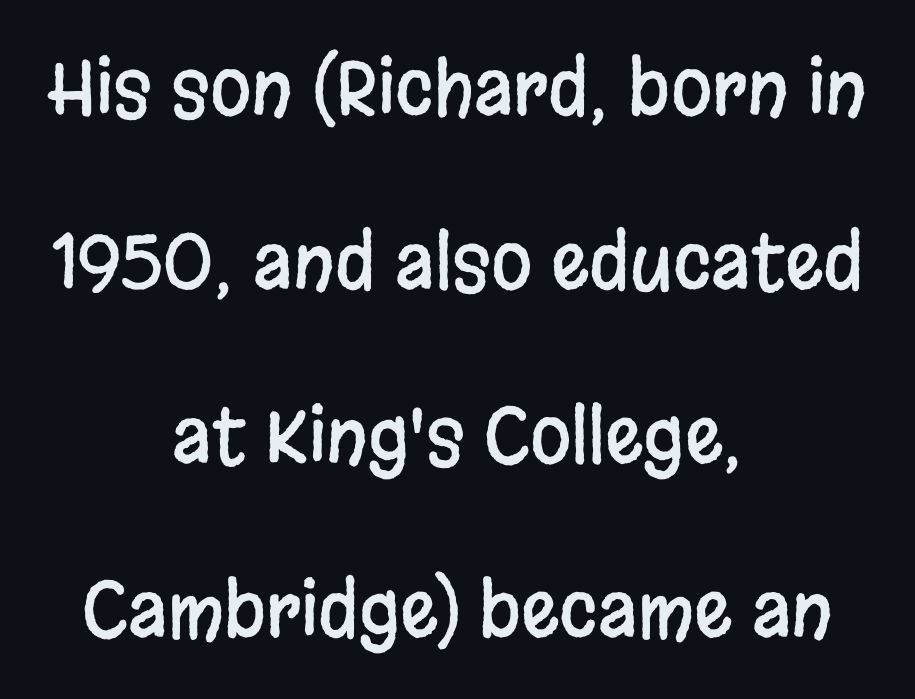
{"serif": "no", "italic": "no", "width": "condensed", "stroke_contrast": "low", "x_height": "large", "monospaced": "no", "underline": "no", "align": "center", "line_spacing": "loose", "line_spacing_ratio": 2.32, "letter_spacing": "normal", "letter_spacing_em": 0.0, "glyph_px": 75}
